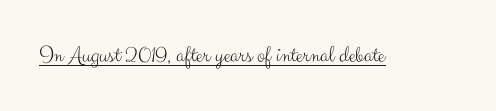
Underlined type. The line texture is even and compact thanks to regular tracking. The strokes carry an ordinary text weight at most.
